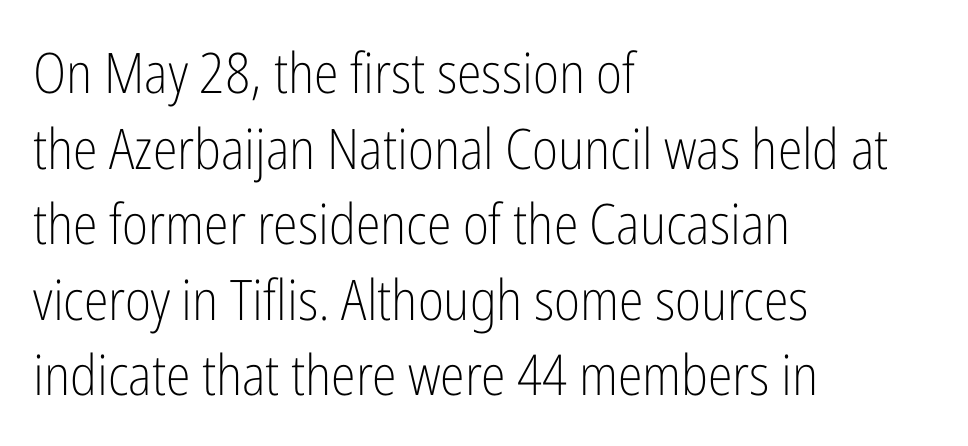
The image shows 56 px light, condensed sans-serif type, upright; set left-aligned, normal line spacing (1.35x), normal letter spacing, not underlined; low stroke contrast and a medium x-height.
